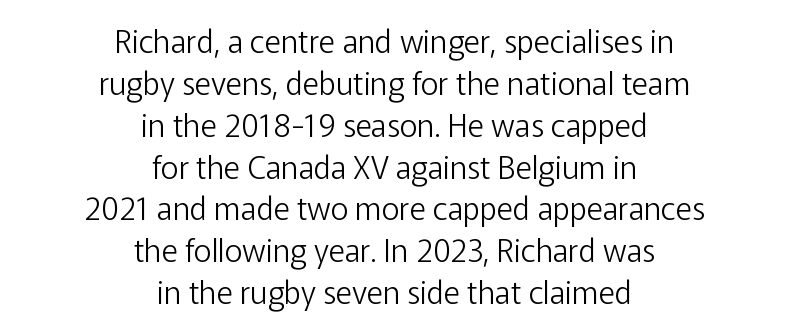
{"serif": "no", "italic": "no", "bold": "no", "weight": "light", "width": "normal", "stroke_contrast": "low", "x_height": "medium", "monospaced": "no", "underline": "no", "align": "center", "line_spacing": "normal", "line_spacing_ratio": 1.35, "letter_spacing": "normal", "letter_spacing_em": 0.0, "glyph_px": 31}
